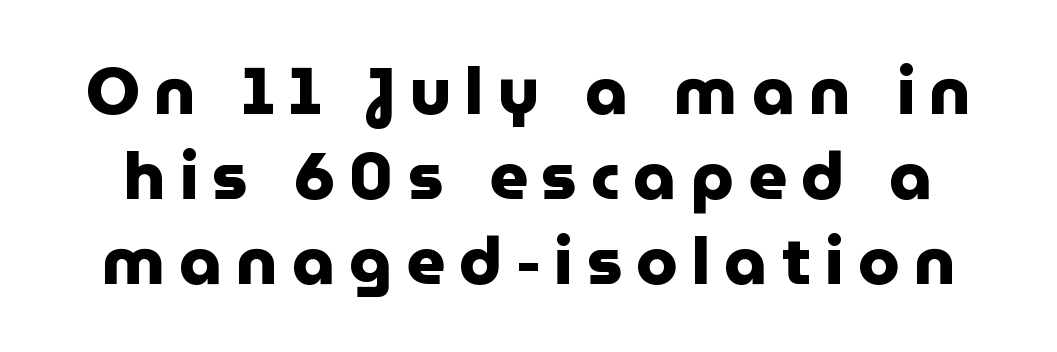
Look at the tracking — it's clearly loosened, letters drifting apart. The font's upright variant was chosen for this text. The rendering shows plain stroke endings on the letterforms — a sans-serif design. Each row of text sits above clean, open space. Does the weight exceed regular? Yes, all the way to bold. These lines are rendered in a variable-pitch font.
